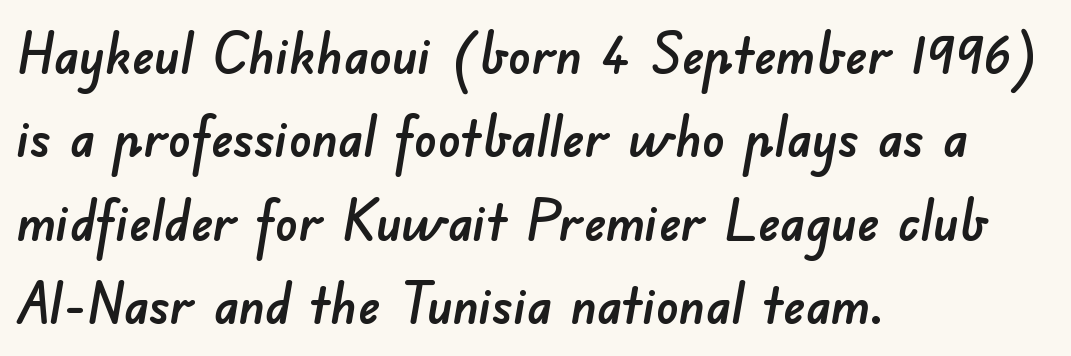
Is there much room between lines? A standard amount, neither cramped nor airy. The passage shown has conventional tracking throughout. Descender tails drop into unmarked territory. Looks like regular typesetting: each glyph gets only the width it needs. Serif or sans? Sans — the stroke terminals are bare. The paragraph shown leans on its left margin.
